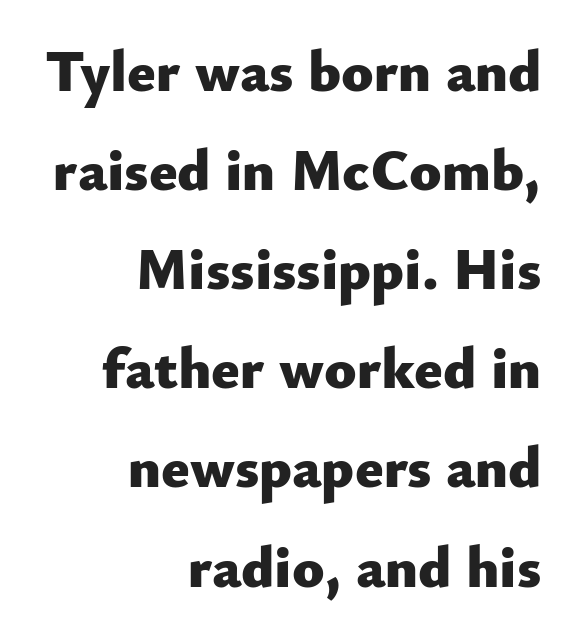
{"serif": "no", "italic": "no", "bold": "yes", "weight": "heavy", "width": "normal", "stroke_contrast": "low", "x_height": "small", "monospaced": "no", "underline": "no", "align": "right", "line_spacing": "normal", "line_spacing_ratio": 1.68, "letter_spacing": "normal", "letter_spacing_em": 0.0, "glyph_px": 59}
